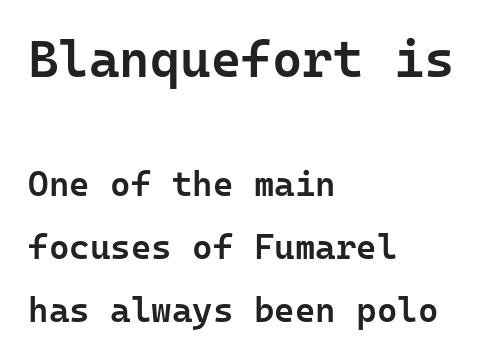
Does the type have serifs? No, each stem ends abruptly. Italic? Not at all — the glyphs are vertical. Standard letterfit; no display-style spreading of the glyphs. Compare the two chunks: the upper has the greater cap height. How heavy is the stroke? Medium-heavy — a semibold, shy of bold. Where is the straight margin? On the left.
